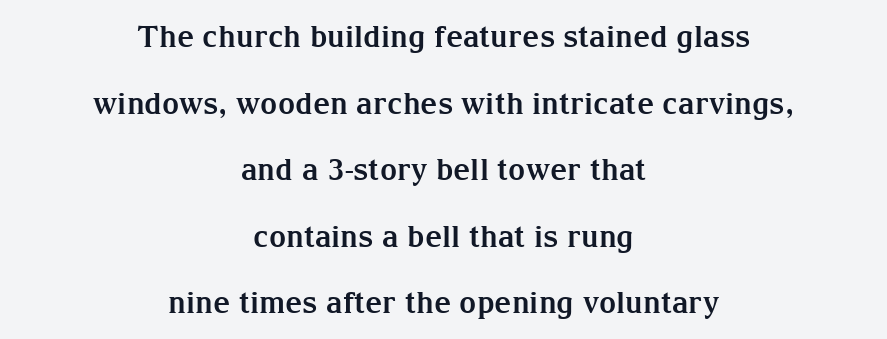
Q: Is the text bold? A: Yes.
Q: Is the text italic (slanted)? A: No, it is upright.
Q: Is the typeface a serif or a sans-serif typeface? A: Serif.
Q: Is the text underlined? A: No.
Q: How is the paragraph aligned? A: Centered.
Q: Is the spacing between letters normal or unusually wide? A: Normal.
Q: Is the spacing between lines tight, normal or loose? A: Loose.
Q: Width (condensed, normal, or wide)? A: Normal.
Q: Stroke contrast? A: Medium.
Q: x-height? A: Medium.
Q: Monospaced? A: No.
